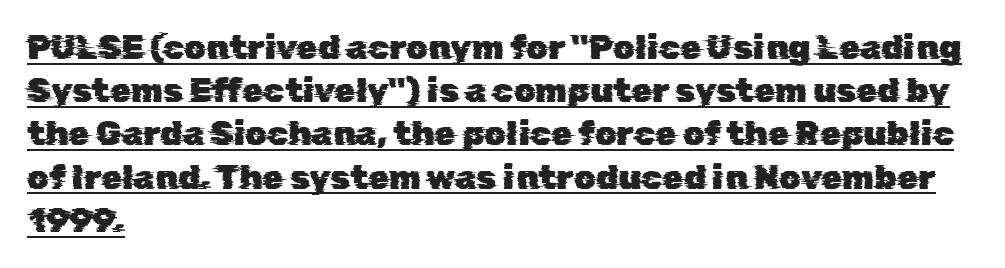
{"serif": "no", "width": "normal", "stroke_contrast": "low", "x_height": "medium", "monospaced": "no", "underline": "yes", "align": "left", "line_spacing": "normal", "line_spacing_ratio": 1.27, "letter_spacing": "normal", "letter_spacing_em": 0.0, "glyph_px": 34}
